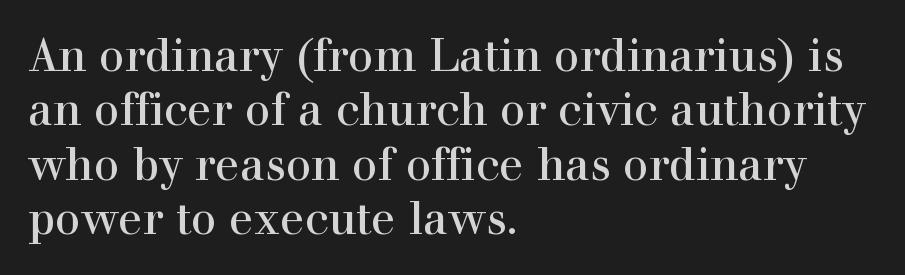
{"serif": "yes", "italic": "no", "width": "normal", "x_height": "medium", "monospaced": "no", "underline": "no", "align": "left", "line_spacing_ratio": 1.21, "letter_spacing": "normal", "letter_spacing_em": 0.0, "glyph_px": 45}
